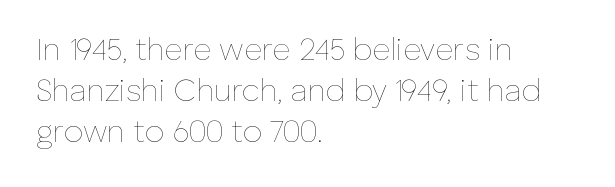
{"italic": "no", "bold": "no", "weight": "thin", "width": "normal", "stroke_contrast": "low", "x_height": "medium", "monospaced": "no", "underline": "no", "align": "left", "line_spacing": "normal", "line_spacing_ratio": 1.33, "letter_spacing": "normal", "letter_spacing_em": 0.0, "glyph_px": 31}
